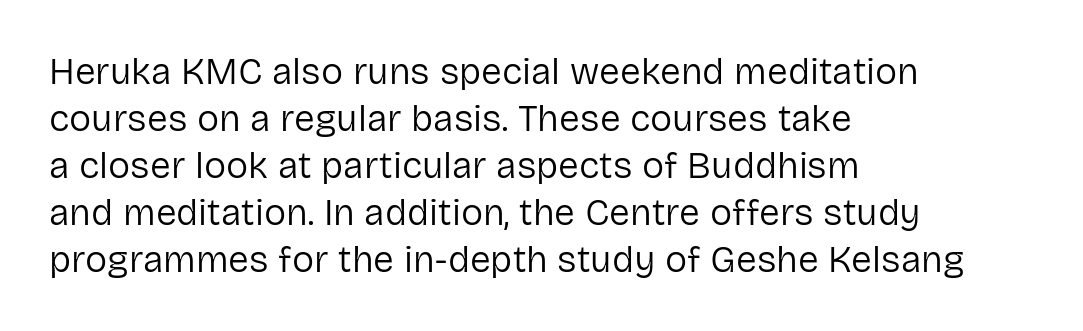
The image shows 37 px regular-weight sans-serif type, upright; set left-aligned, normal line spacing (1.27x), normal letter spacing, not underlined; low stroke contrast and a medium x-height.
